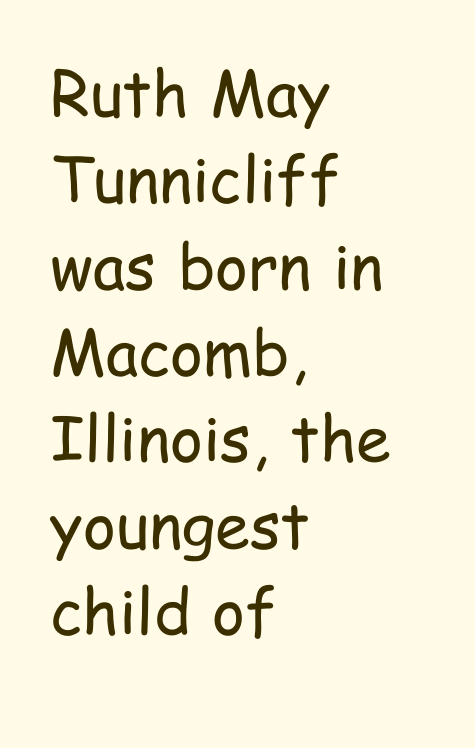
The image shows 63 px regular-weight, condensed sans-serif type, upright; set left-aligned, normal line spacing (1.37x), normal letter spacing, not underlined; low stroke contrast and a medium x-height.
